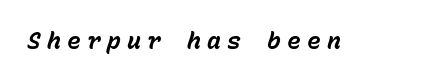
{"italic": "yes", "lean": "right", "slant_degrees": 15, "bold": "yes", "underline": "no", "letter_spacing": "wide", "letter_spacing_em": 0.27, "glyph_px": 23}
